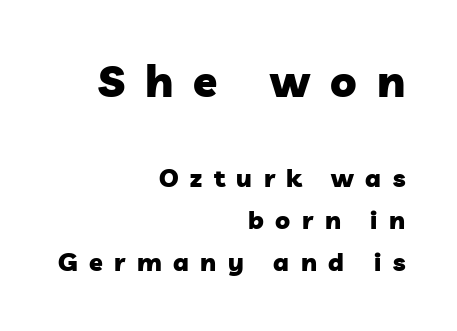
The image shows 44 px heavy sans-serif type; set right-aligned, normal line spacing (1.68x), unusually wide letter spacing (+0.46 em), not underlined; the first (top) block is 1.76x larger; low stroke contrast and a medium x-height.
